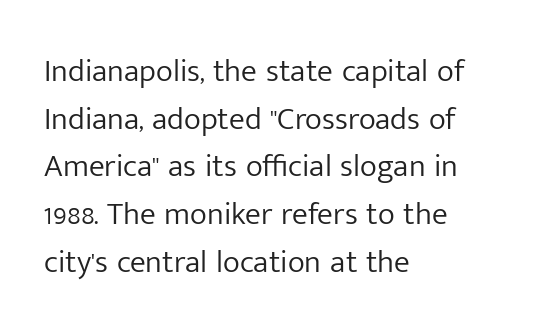
A typesetter would mark this as roman, not italic. One-word summary of the alignment: left. Default kerning and tracking; the words read as compact shapes. Each new line begins a customary step beneath the previous one. Typographically, this falls in the sans-serif category. Here the designer chose a conventional face with non-uniform glyph widths.
